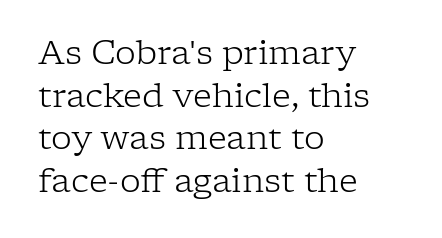
Q: Is the text bold? A: No.
Q: Is the text italic (slanted)? A: No, it is upright.
Q: Is the typeface a serif or a sans-serif typeface? A: Serif.
Q: Is the text underlined? A: No.
Q: How is the paragraph aligned? A: Left-aligned.
Q: Is the spacing between letters normal or unusually wide? A: Normal.
Q: Is the spacing between lines tight, normal or loose? A: Normal.
Q: Width (condensed, normal, or wide)? A: Normal.
Q: Stroke contrast? A: Low.
Q: x-height? A: Medium.
Q: Monospaced? A: No.
